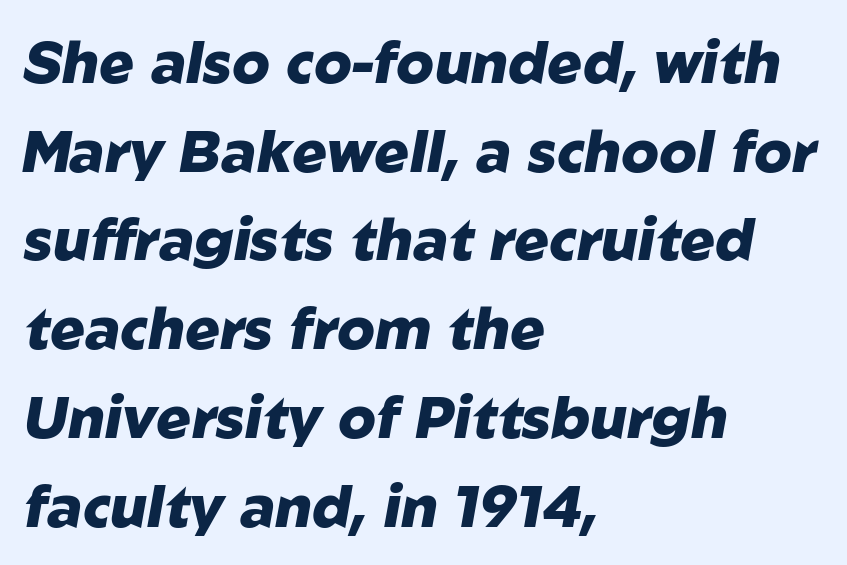
Q: Is the text bold? A: Yes.
Q: Is the text italic (slanted)? A: Yes, it leans right by about 10 degrees.
Q: Is the text underlined? A: No.
Q: How is the paragraph aligned? A: Left-aligned.
Q: Is the spacing between letters normal or unusually wide? A: Normal.
Q: Is the spacing between lines tight, normal or loose? A: Normal.
Q: Width (condensed, normal, or wide)? A: Normal.
Q: Stroke contrast? A: Low.
Q: x-height? A: Medium.
Q: Monospaced? A: No.
